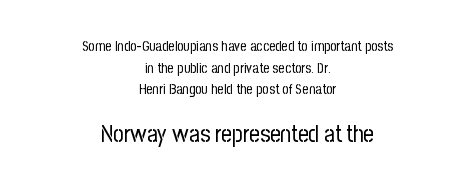
Q: Is the text bold? A: No.
Q: Is the text italic (slanted)? A: No, it is upright.
Q: Is the text underlined? A: No.
Q: How is the paragraph aligned? A: Centered.
Q: Is the spacing between letters normal or unusually wide? A: Normal.
Q: Is the spacing between lines tight, normal or loose? A: Normal.
Q: Which block of text is set in a larger size, the first (top) or the second (bottom)? A: The second (bottom) one.
